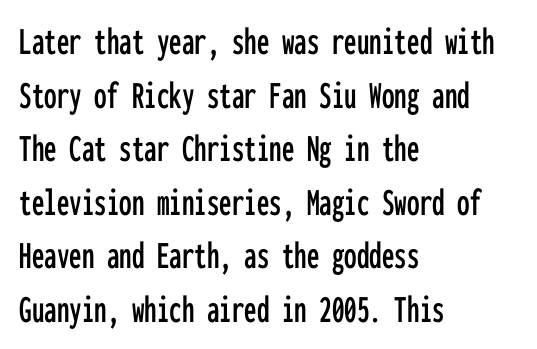
{"serif": "no", "italic": "no", "width": "condensed", "stroke_contrast": "low", "x_height": "medium", "monospaced": "yes", "underline": "no", "align": "left", "line_spacing": "normal", "line_spacing_ratio": 1.34, "letter_spacing": "normal", "letter_spacing_em": 0.0, "glyph_px": 40}
